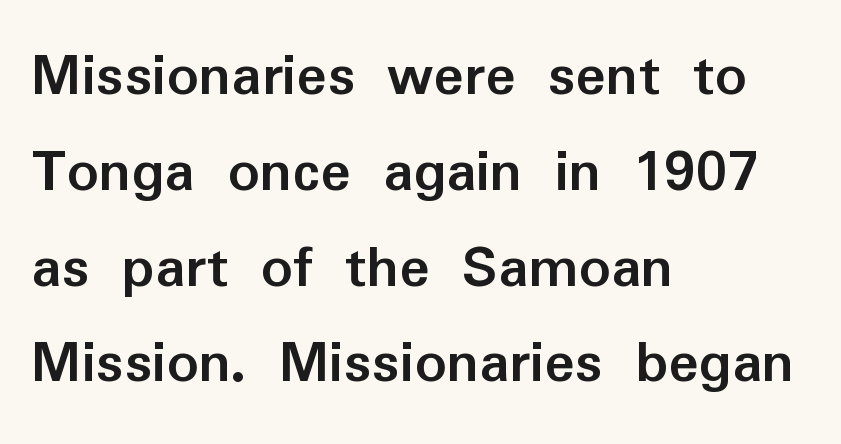
{"serif": "no", "italic": "no", "bold": "yes", "weight": "semibold", "width": "normal", "stroke_contrast": "low", "x_height": "medium", "monospaced": "no", "underline": "no", "align": "left", "line_spacing": "normal", "line_spacing_ratio": 1.52, "letter_spacing": "normal", "letter_spacing_em": 0.0, "glyph_px": 63}
